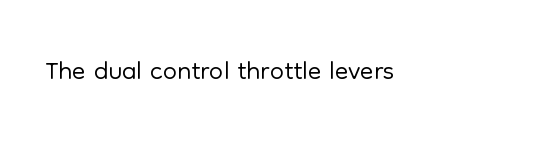
The image shows 40 px light sans-serif type, upright; set normal letter spacing, not underlined; low stroke contrast and a medium x-height.
